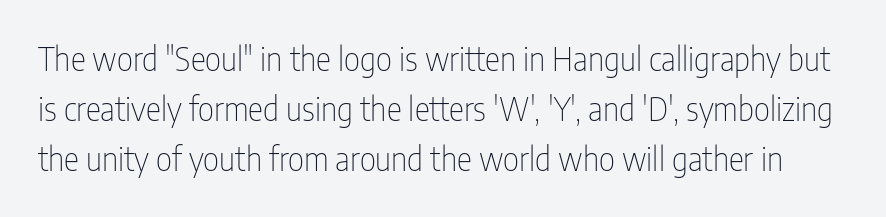
Q: Is the text bold? A: No.
Q: Is the text italic (slanted)? A: No, it is upright.
Q: Is the typeface a serif or a sans-serif typeface? A: Sans-serif.
Q: Is the text underlined? A: No.
Q: Is the spacing between letters normal or unusually wide? A: Normal.
Q: Is the spacing between lines tight, normal or loose? A: Normal.
Q: Width (condensed, normal, or wide)? A: Condensed.
Q: Stroke contrast? A: Low.
Q: x-height? A: Medium.
Q: Monospaced? A: No.
